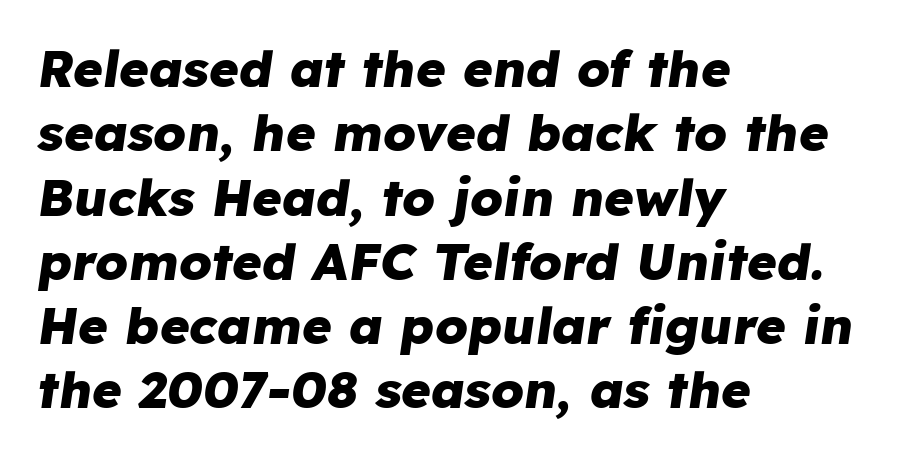
{"italic": "yes", "lean": "right", "slant_degrees": 8, "bold": "yes", "weight": "heavy", "width": "normal", "stroke_contrast": "low", "x_height": "medium", "monospaced": "no", "underline": "no", "align": "left", "line_spacing": "normal", "line_spacing_ratio": 1.26, "letter_spacing": "normal", "letter_spacing_em": 0.0, "glyph_px": 51}
